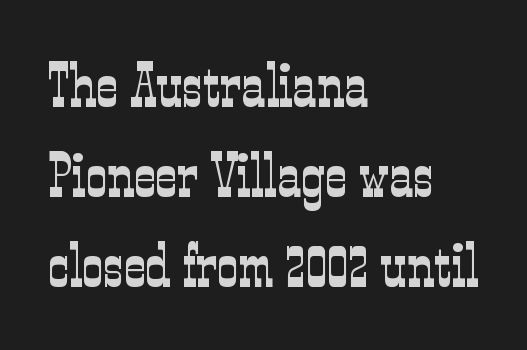
{"serif": "yes", "italic": "no", "bold": "no", "weight": "light", "width": "condensed", "stroke_contrast": "low", "x_height": "medium", "monospaced": "no", "underline": "no", "align": "left", "line_spacing": "normal", "line_spacing_ratio": 1.5, "letter_spacing": "normal", "letter_spacing_em": 0.0, "glyph_px": 60}
